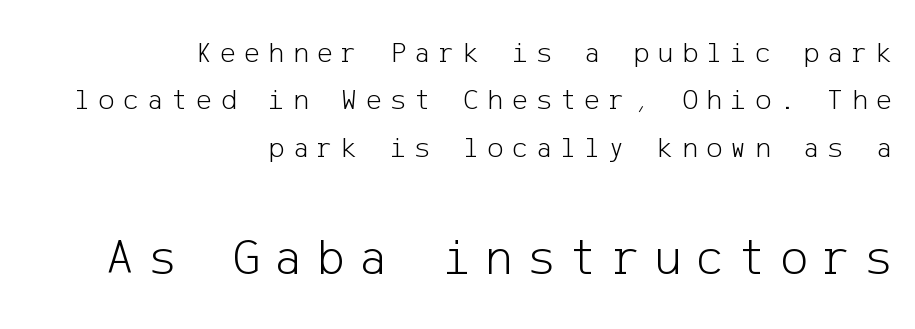
The image shows 52 px light sans-serif type, upright; set right-aligned, normal line spacing (1.58x), unusually wide letter spacing (+0.28 em), not underlined; the second (bottom) block is 1.73x larger; low stroke contrast and a medium x-height.
